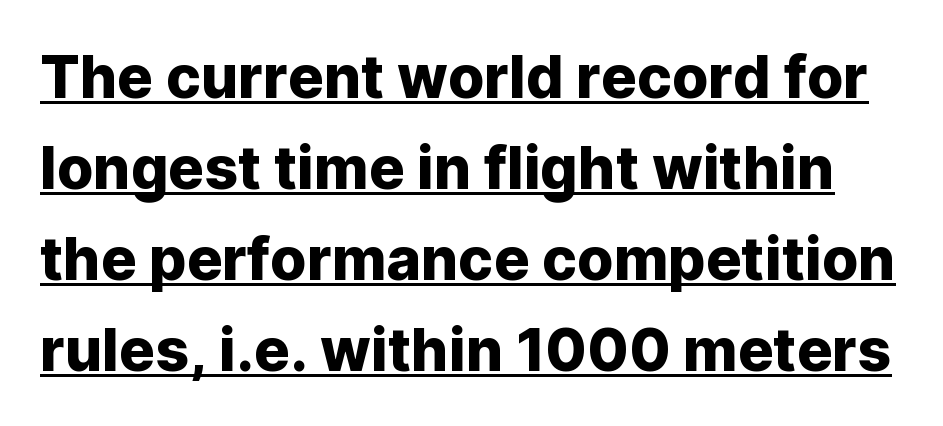
The image shows 59 px sans-serif type, upright; set normal line spacing (1.54x), normal letter spacing, underlined; low stroke contrast and a medium x-height.
